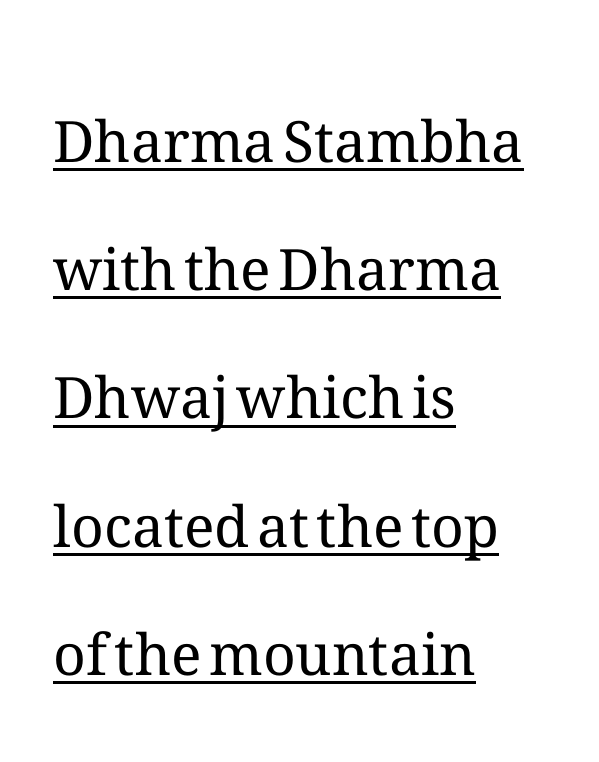
{"italic": "no", "bold": "no", "weight": "regular", "width": "normal", "stroke_contrast": "medium", "x_height": "medium", "monospaced": "no", "underline": "yes", "align": "left", "line_spacing": "loose", "line_spacing_ratio": 2.25, "letter_spacing": "normal", "letter_spacing_em": 0.0, "glyph_px": 57}
